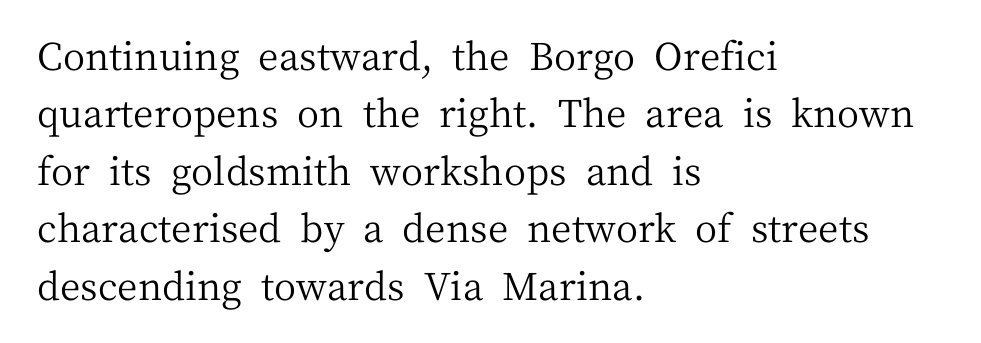
The image shows 38 px regular-weight serif type, upright; set left-aligned, normal line spacing (1.51x), normal letter spacing, not underlined; medium stroke contrast and a medium x-height.
